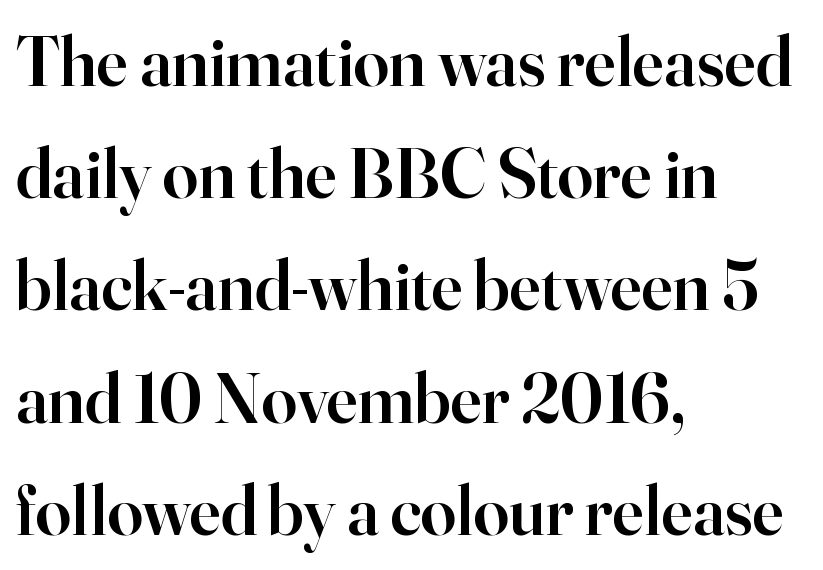
{"serif": "yes", "italic": "no", "bold": "semi", "weight": "semibold", "width": "normal", "stroke_contrast": "high", "x_height": "small", "monospaced": "no", "underline": "no", "align": "left", "line_spacing": "normal", "line_spacing_ratio": 1.58, "letter_spacing": "normal", "letter_spacing_em": 0.0, "glyph_px": 71}
